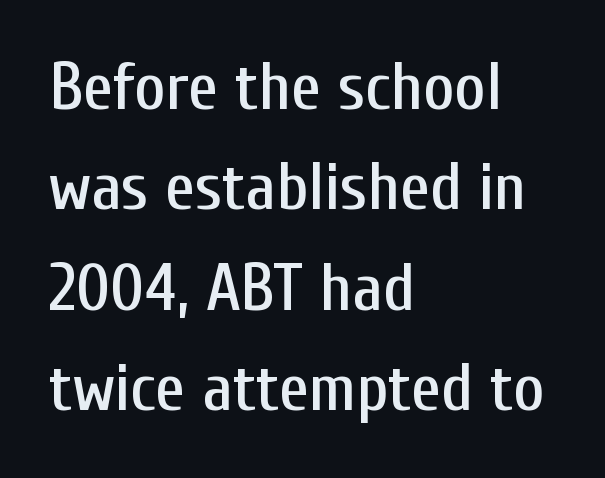
{"serif": "no", "italic": "no", "width": "condensed", "stroke_contrast": "low", "x_height": "medium", "monospaced": "no", "underline": "no", "align": "left", "line_spacing": "normal", "line_spacing_ratio": 1.5, "letter_spacing": "normal", "letter_spacing_em": 0.0, "glyph_px": 67}
